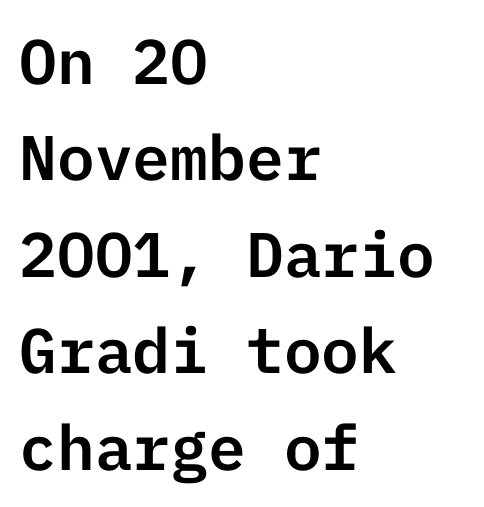
{"serif": "no", "italic": "no", "width": "normal", "stroke_contrast": "low", "x_height": "medium", "underline": "no", "align": "left", "line_spacing": "normal", "line_spacing_ratio": 1.53, "letter_spacing": "normal", "letter_spacing_em": 0.0, "glyph_px": 63}
